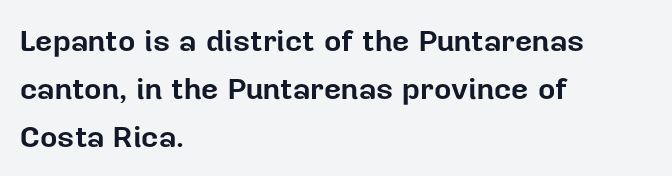
Is there much room between lines? A standard amount, neither cramped nor airy. I'd call this a sans setting — the letters go barefoot. Short and long lines alike share a common starting point at left. Honestly, the letter spacing is just normal — you wouldn't notice it. Here the designer chose a conventional face with non-uniform glyph widths.
